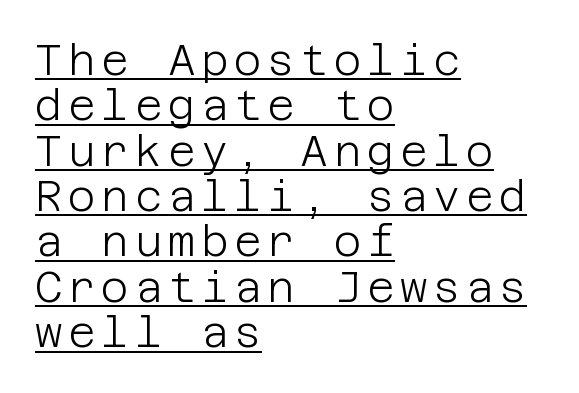
Honestly, the underline is the first thing you notice here. If you drew a ruler down the left edge, every line would touch it. Counters stay open thanks to moderate or lighter strokes. A roman cut, with each character standing at attention. A typesetter would label this face a sans. A typesetter would call this leading minimal, almost set solid.
